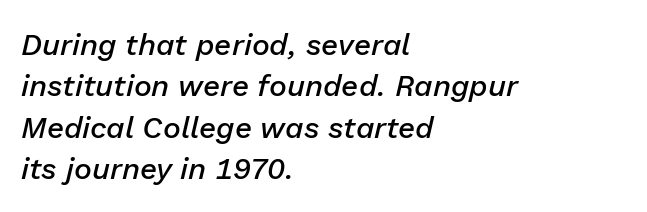
Q: Is the text bold? A: Semi-bold.
Q: Is the text italic (slanted)? A: Yes, it leans right by about 13 degrees.
Q: Is the text underlined? A: No.
Q: How is the paragraph aligned? A: Left-aligned.
Q: Is the spacing between letters normal or unusually wide? A: Normal.
Q: Is the spacing between lines tight, normal or loose? A: Normal.
Q: Width (condensed, normal, or wide)? A: Normal.
Q: Stroke contrast? A: Low.
Q: x-height? A: Medium.
Q: Monospaced? A: No.
